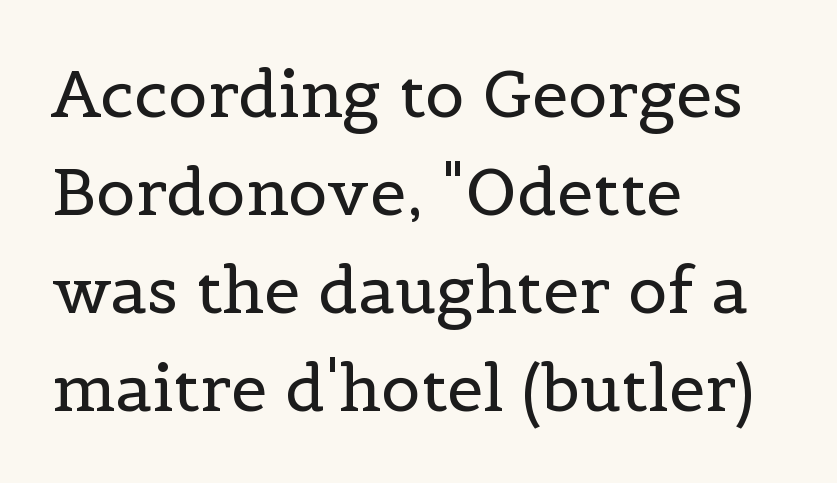
{"serif": "yes", "italic": "no", "bold": "no", "weight": "regular", "width": "normal", "x_height": "medium", "monospaced": "no", "underline": "no", "align": "left", "line_spacing": "normal", "line_spacing_ratio": 1.51, "letter_spacing": "normal", "letter_spacing_em": 0.0, "glyph_px": 65}
